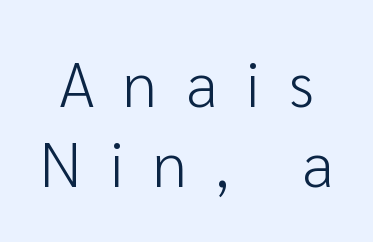
Each letter keeps its own natural width here, so spacing adapts to shape. Every character sits straight up, as roman type does. Unbolded letterforms with no extra heft. The baseline area is clear.
